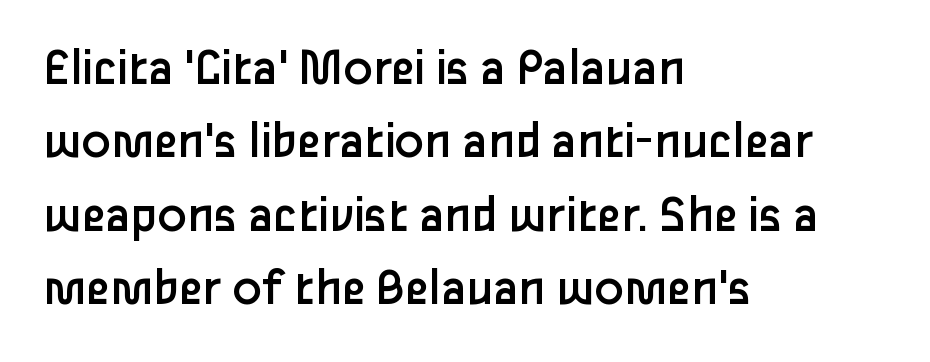
Q: Is the text bold? A: No.
Q: Is the text italic (slanted)? A: No, it is upright.
Q: Is the typeface a serif or a sans-serif typeface? A: Sans-serif.
Q: Is the text underlined? A: No.
Q: How is the paragraph aligned? A: Left-aligned.
Q: Is the spacing between letters normal or unusually wide? A: Normal.
Q: Is the spacing between lines tight, normal or loose? A: Normal.
Q: Width (condensed, normal, or wide)? A: Normal.
Q: Stroke contrast? A: Low.
Q: x-height? A: Medium.
Q: Monospaced? A: No.
